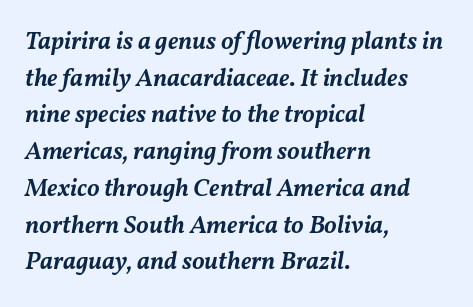
Italic: yes, the glyphs are oblique. The passage shown has conventional tracking throughout. A classic flush-left, rag-right setting is used for this passage. Glance below the letters and you will spot only blank space.
